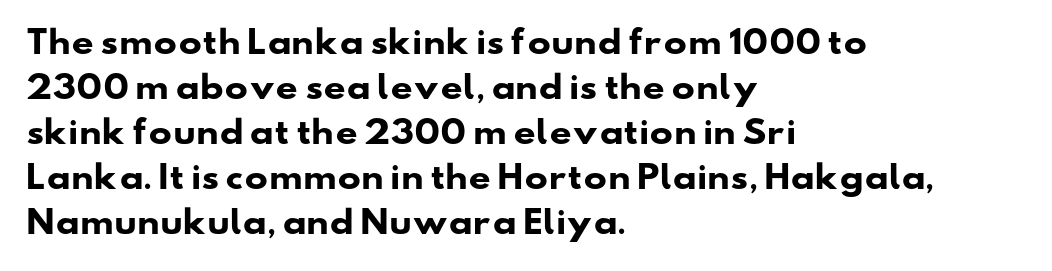
The image shows 31 px heavy, wide sans-serif type; set left-aligned, normal line spacing (1.45x), normal letter spacing, not underlined; low stroke contrast and a small x-height.
